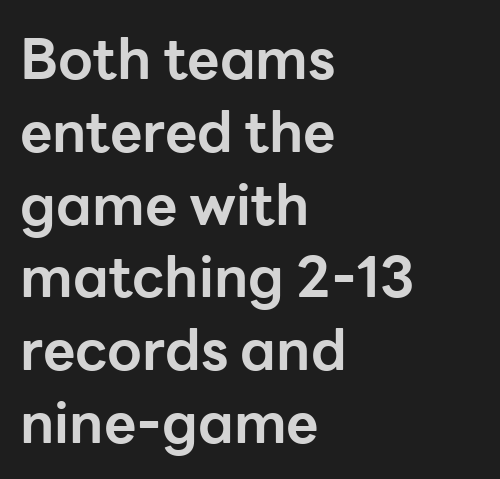
Q: Is the text bold? A: Yes.
Q: Is the text italic (slanted)? A: No, it is upright.
Q: Is the typeface a serif or a sans-serif typeface? A: Sans-serif.
Q: Is the text underlined? A: No.
Q: How is the paragraph aligned? A: Left-aligned.
Q: Is the spacing between letters normal or unusually wide? A: Normal.
Q: Is the spacing between lines tight, normal or loose? A: Normal.
Q: Width (condensed, normal, or wide)? A: Normal.
Q: Stroke contrast? A: Low.
Q: x-height? A: Medium.
Q: Monospaced? A: No.
